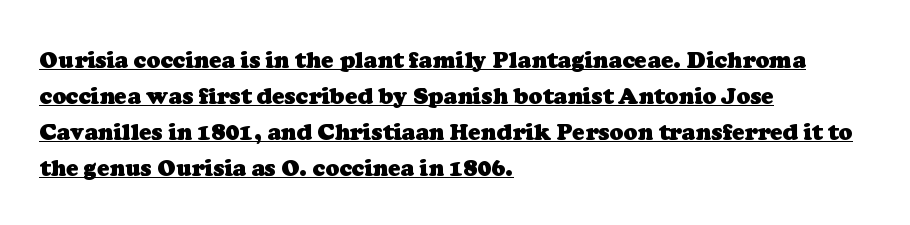
Reading down the block, your eye returns to a fixed left position each line. Reading down the column, the eye jumps a familiar distance to each next line. Underlining? Definitely there. Standard letterfit; no display-style spreading of the glyphs.
